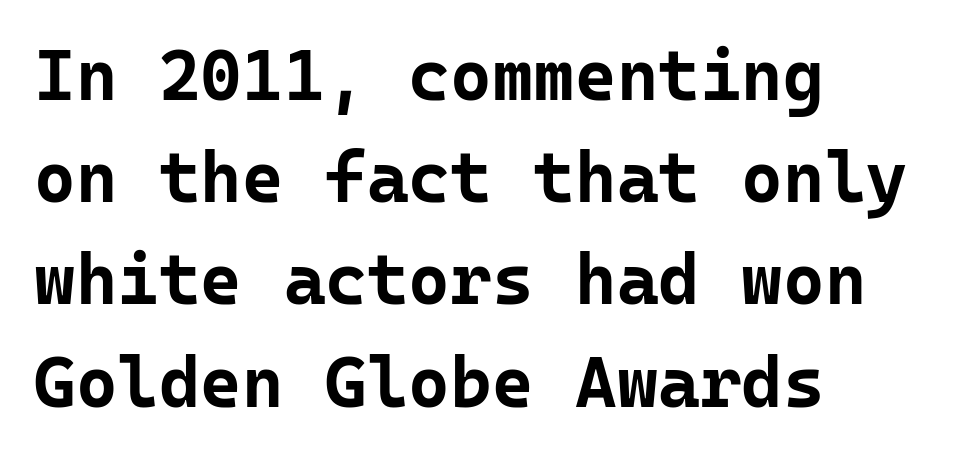
{"serif": "no", "italic": "no", "bold": "yes", "weight": "bold", "width": "normal", "stroke_contrast": "low", "x_height": "medium", "monospaced": "yes", "underline": "no", "align": "left", "line_spacing": "normal", "line_spacing_ratio": 1.44, "letter_spacing": "normal", "letter_spacing_em": 0.0, "glyph_px": 71}
